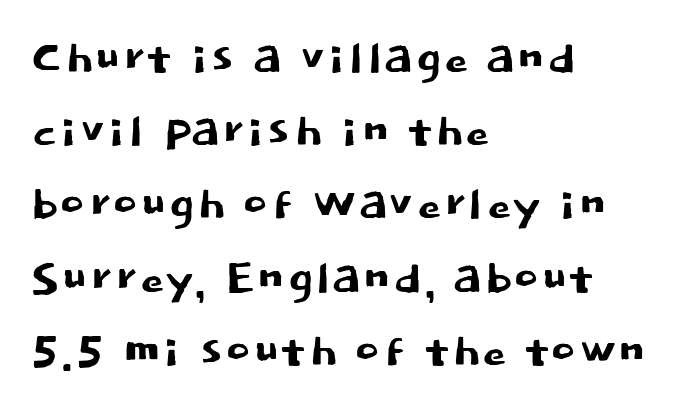
No extra tracking has been applied to these lines. Designer's note — italics off, roman on. Think of a printed novel: that variable character pitch is what you see here. The space directly below the letters is spotless. These lines are set flush left with a ragged right edge. Look at the bottom of the vertical strokes: they stop flat, with no serifs.
